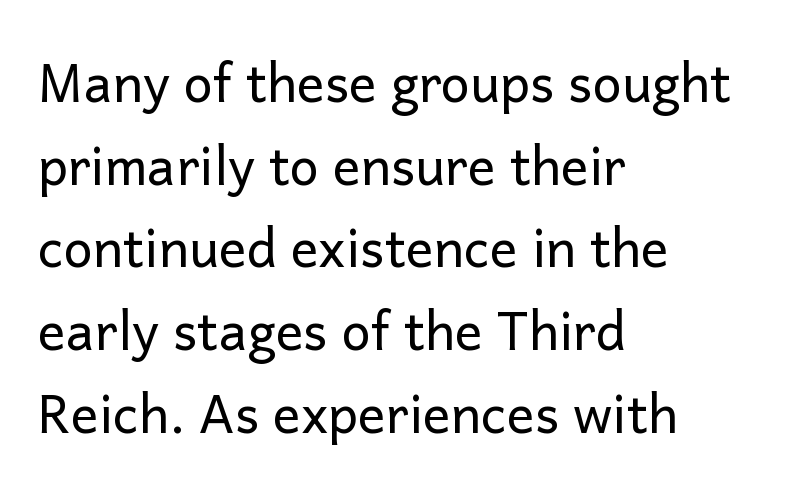
The image shows 52 px regular-weight sans-serif type, upright; set left-aligned, normal line spacing (1.59x), normal letter spacing, not underlined; low stroke contrast and a medium x-height.
